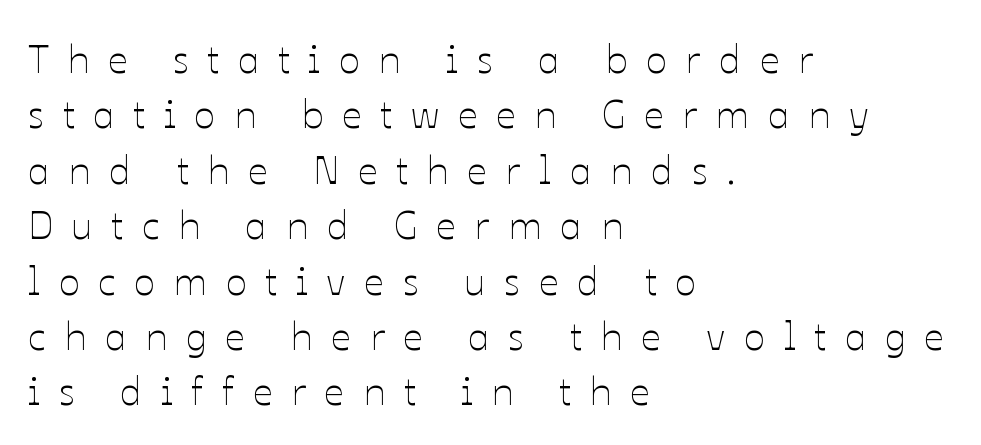
The image shows 39 px thin type, upright; set left-aligned, normal line spacing (1.42x), unusually wide letter spacing (+0.48 em), not underlined; low stroke contrast and a medium x-height.
